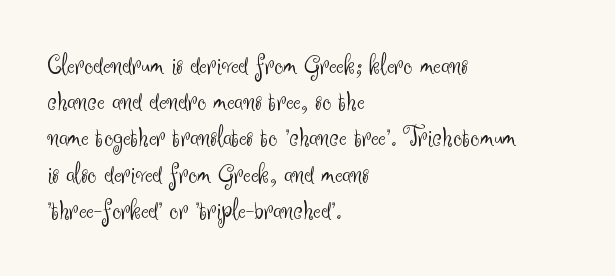
{"serif": "no", "italic": "no", "bold": "no", "weight": "light", "width": "normal", "stroke_contrast": "medium", "x_height": "small", "monospaced": "no", "underline": "no", "align": "left", "line_spacing": "normal", "line_spacing_ratio": 1.25, "letter_spacing": "normal", "letter_spacing_em": 0.0, "glyph_px": 29}
